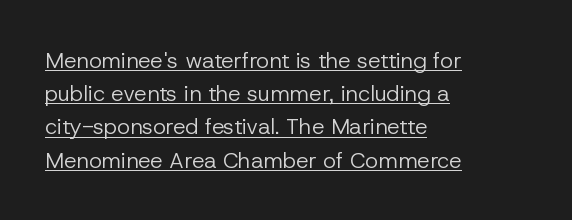
The image shows 22 px text type, upright; set left-aligned, normal line spacing (1.51x), normal letter spacing, underlined.
